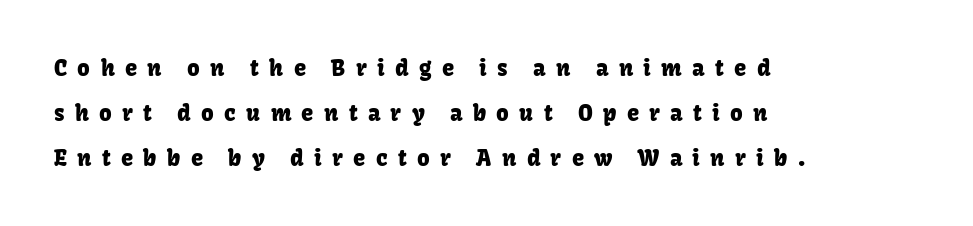
Q: Is the text italic (slanted)? A: No, it is upright.
Q: Is the text underlined? A: No.
Q: How is the paragraph aligned? A: Left-aligned.
Q: Is the spacing between letters normal or unusually wide? A: Unusually wide.
Q: Is the spacing between lines tight, normal or loose? A: Loose.
